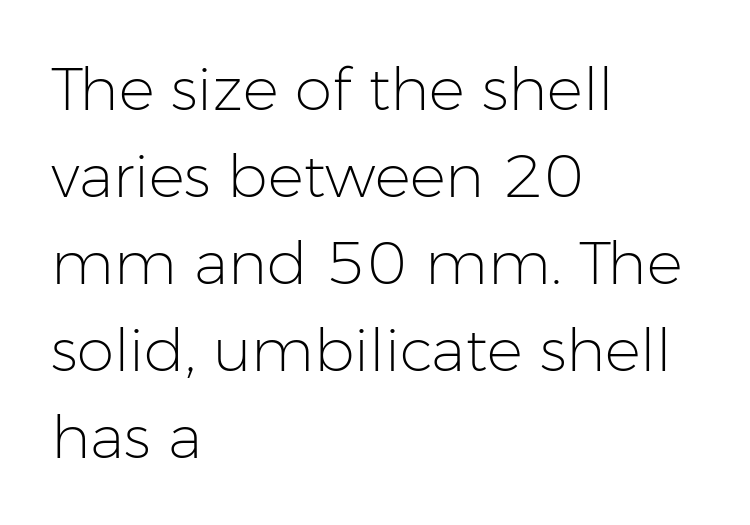
Q: Is the text bold? A: No.
Q: Is the text italic (slanted)? A: No, it is upright.
Q: Is the typeface a serif or a sans-serif typeface? A: Sans-serif.
Q: Is the text underlined? A: No.
Q: How is the paragraph aligned? A: Left-aligned.
Q: Is the spacing between letters normal or unusually wide? A: Normal.
Q: Is the spacing between lines tight, normal or loose? A: Normal.
Q: Width (condensed, normal, or wide)? A: Normal.
Q: Stroke contrast? A: Low.
Q: x-height? A: Medium.
Q: Monospaced? A: No.
